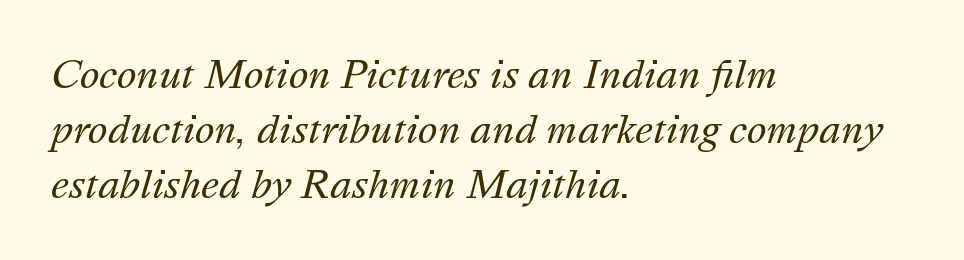
{"italic": "yes", "lean": "right", "slant_degrees": 16, "bold": "no", "weight": "regular", "width": "normal", "stroke_contrast": "medium", "x_height": "medium", "monospaced": "no", "underline": "no", "align": "left", "line_spacing": "normal", "line_spacing_ratio": 1.48, "letter_spacing": "normal", "letter_spacing_em": 0.0, "glyph_px": 37}
